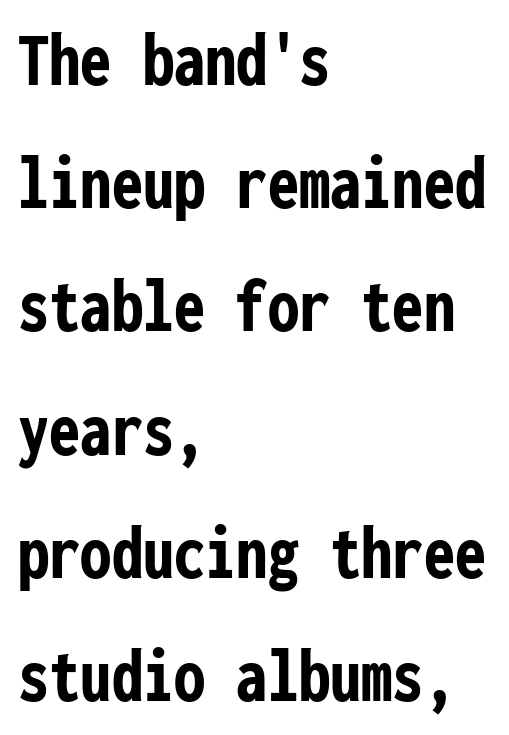
Q: Is the text bold? A: Yes.
Q: Is the text italic (slanted)? A: No, it is upright.
Q: Is the typeface a serif or a sans-serif typeface? A: Sans-serif.
Q: Is the text underlined? A: No.
Q: How is the paragraph aligned? A: Left-aligned.
Q: Is the spacing between letters normal or unusually wide? A: Normal.
Q: Is the spacing between lines tight, normal or loose? A: Normal.
Q: Width (condensed, normal, or wide)? A: Condensed.
Q: Stroke contrast? A: Low.
Q: x-height? A: Medium.
Q: Monospaced? A: Yes.
